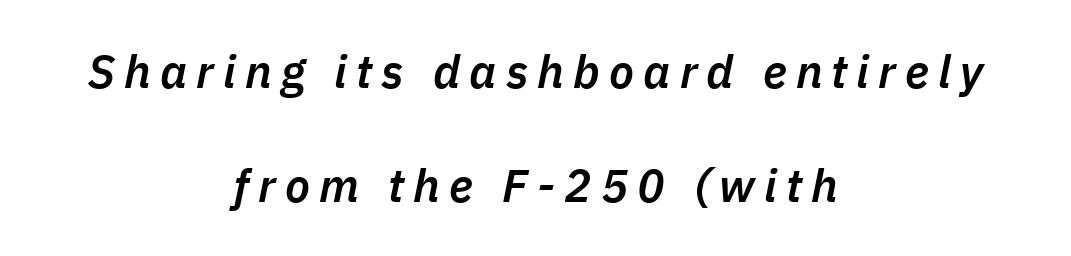
The image shows 46 px semibold type, italic (leaning right); set centered, loose line spacing (2.48x), unusually wide letter spacing (+0.2 em), not underlined; low stroke contrast and a medium x-height.
